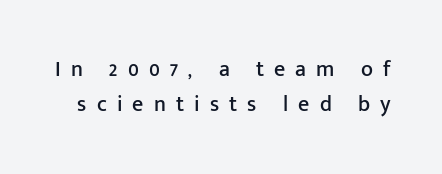
{"italic": "no", "underline": "no", "line_spacing": "normal", "line_spacing_ratio": 1.59, "letter_spacing": "wide", "letter_spacing_em": 0.46, "glyph_px": 22}
